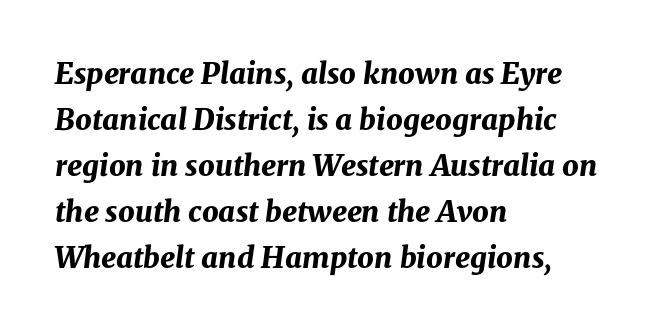
Every row of glyphs begins at an identical x-position on the left. The gaps between neighbouring characters are ordinary and unremarkable. The whole block is typeset with a tilt. Look at the stroke-to-counter ratio: heavy, a bold. Has an underline been added? It has not.
